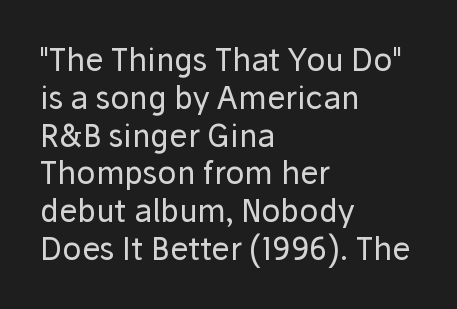
Q: Is the text bold? A: No.
Q: Is the text italic (slanted)? A: No, it is upright.
Q: Is the typeface a serif or a sans-serif typeface? A: Sans-serif.
Q: Is the text underlined? A: No.
Q: How is the paragraph aligned? A: Left-aligned.
Q: Is the spacing between letters normal or unusually wide? A: Normal.
Q: Width (condensed, normal, or wide)? A: Normal.
Q: Stroke contrast? A: Low.
Q: x-height? A: Medium.
Q: Monospaced? A: No.
